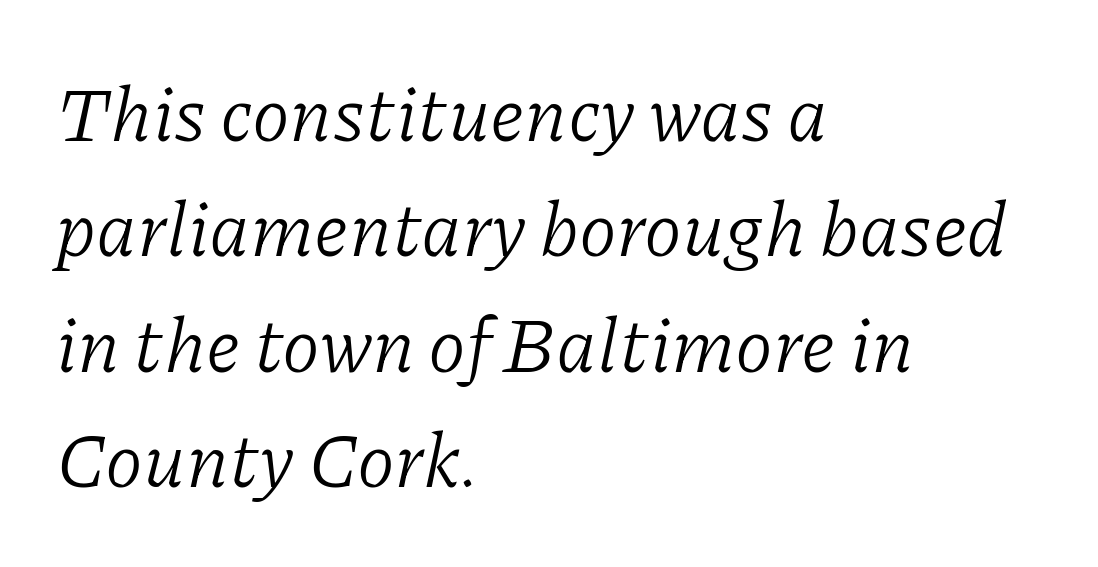
{"serif": "yes", "italic": "yes", "lean": "right", "slant_degrees": 11, "bold": "no", "weight": "light", "width": "normal", "stroke_contrast": "low", "x_height": "medium", "monospaced": "no", "underline": "no", "align": "left", "line_spacing": "normal", "line_spacing_ratio": 1.5, "letter_spacing": "normal", "letter_spacing_em": 0.0, "glyph_px": 77}
